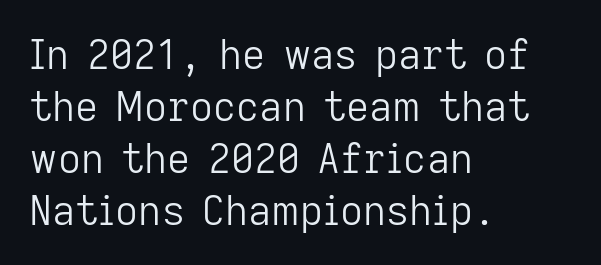
{"serif": "no", "italic": "no", "bold": "no", "weight": "light", "width": "normal", "stroke_contrast": "low", "x_height": "medium", "monospaced": "no", "underline": "no", "align": "left", "line_spacing": "normal", "line_spacing_ratio": 1.3, "letter_spacing": "normal", "letter_spacing_em": 0.0, "glyph_px": 40}
